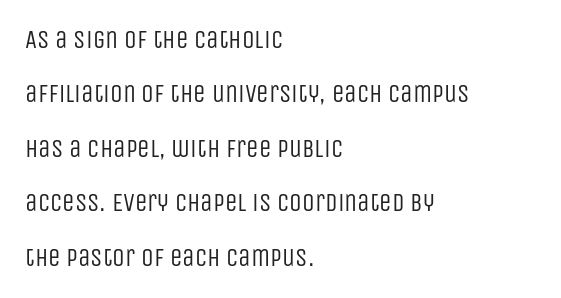
{"italic": "no", "bold": "no", "underline": "no", "align": "left", "line_spacing": "loose", "line_spacing_ratio": 2.18, "letter_spacing": "normal", "letter_spacing_em": 0.0, "glyph_px": 25}
